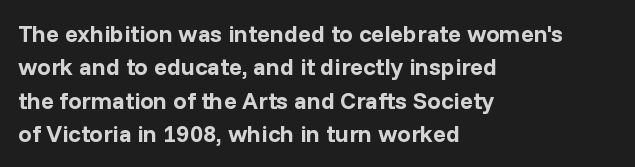
You can tell it's not italic because the verticals are truly vertical. Descender tails drop into unmarked territory. Baseline-to-baseline distance is the conventional proportion of letter height. Nobody touched the tracking dial on this one. Thick stems and heavy bowls — unmistakably bold. One-word summary of the alignment: left.
